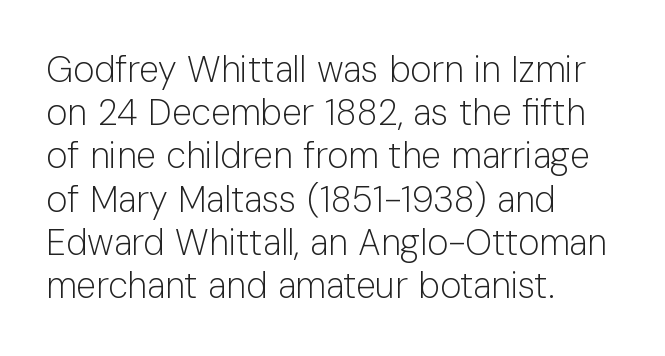
Q: Is the text bold? A: No.
Q: Is the text italic (slanted)? A: No, it is upright.
Q: Is the typeface a serif or a sans-serif typeface? A: Sans-serif.
Q: Is the text underlined? A: No.
Q: How is the paragraph aligned? A: Left-aligned.
Q: Is the spacing between letters normal or unusually wide? A: Normal.
Q: Width (condensed, normal, or wide)? A: Normal.
Q: Stroke contrast? A: Low.
Q: x-height? A: Medium.
Q: Monospaced? A: No.
